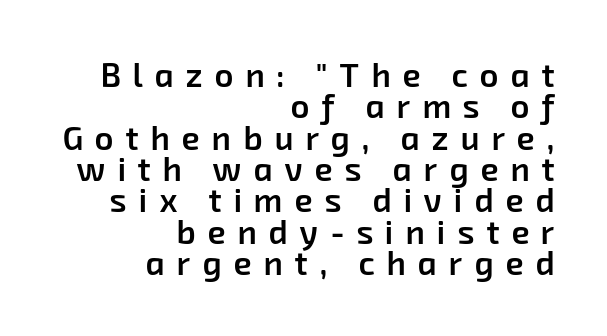
{"serif": "no", "bold": "semi", "weight": "semibold", "width": "normal", "stroke_contrast": "low", "x_height": "medium", "monospaced": "no", "underline": "no", "align": "right", "line_spacing": "tight", "line_spacing_ratio": 0.95, "letter_spacing": "wide", "letter_spacing_em": 0.36, "glyph_px": 33}
